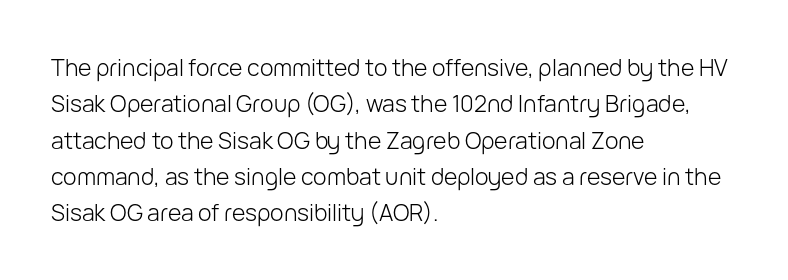
Q: Is the text bold? A: No.
Q: Is the text italic (slanted)? A: No, it is upright.
Q: Is the text underlined? A: No.
Q: How is the paragraph aligned? A: Left-aligned.
Q: Is the spacing between letters normal or unusually wide? A: Normal.
Q: Is the spacing between lines tight, normal or loose? A: Normal.
